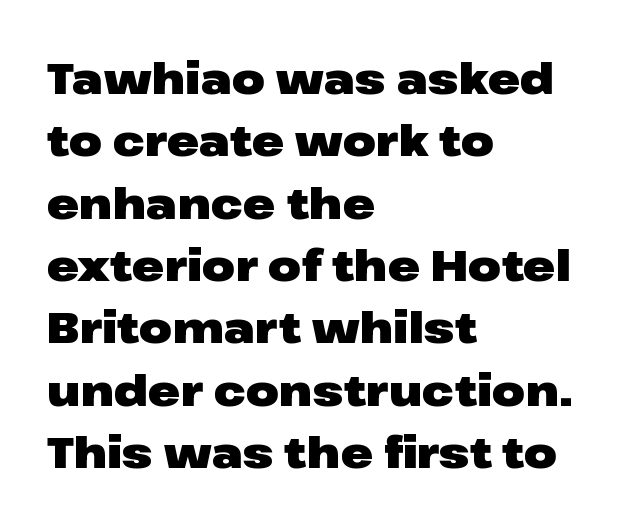
The compositor pushed each line to the left boundary. The characters display no serif detailing; their extremities are plain. No extra tracking has been applied to these lines. How would I describe the line gaps? Plain and ordinary.
